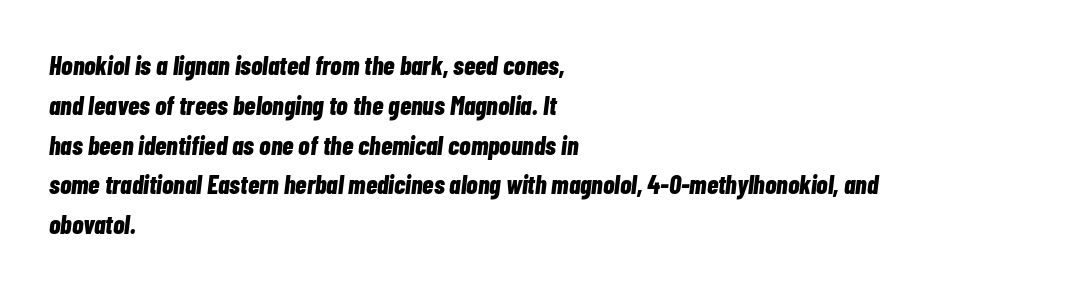
You'd pick this weight for a headline — it's a proper bold. Lines of text with bare space underneath. Leading matches the norm, producing a regular column. Is the type slanted? Yes — the strokes lean at a clear angle. A classic flush-left, rag-right setting is used for this passage. Does extra space separate the letters? No, they use regular spacing.
